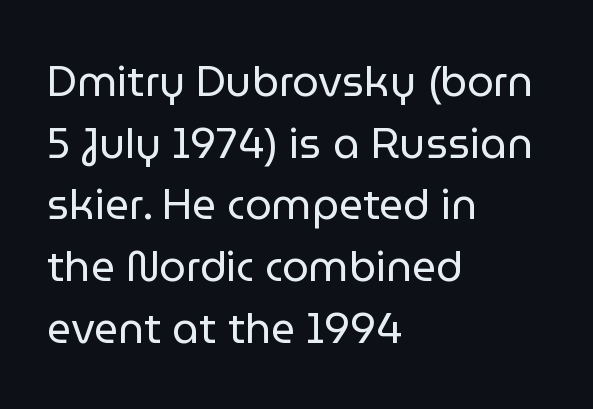
Q: Is the text bold? A: No.
Q: Is the text italic (slanted)? A: No, it is upright.
Q: Is the typeface a serif or a sans-serif typeface? A: Sans-serif.
Q: Is the text underlined? A: No.
Q: How is the paragraph aligned? A: Left-aligned.
Q: Is the spacing between letters normal or unusually wide? A: Normal.
Q: Is the spacing between lines tight, normal or loose? A: Normal.
Q: Width (condensed, normal, or wide)? A: Normal.
Q: Stroke contrast? A: Low.
Q: x-height? A: Medium.
Q: Monospaced? A: No.
